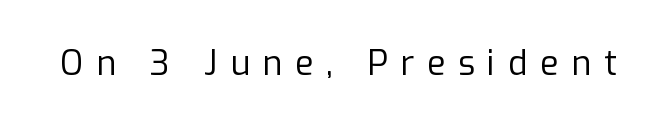
The image shows 34 px regular-weight sans-serif type, upright; set unusually wide letter spacing (+0.37 em), not underlined; low stroke contrast and a medium x-height.
